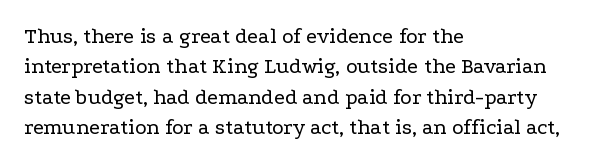
A quiet, ordinary-to-light weight characterises the typeface. The text block is weighted toward the left margin, trailing off unevenly rightward. This rendering leaves character spacing at its baseline value. Characters remain perfectly vertical along every line. The strip under each line holds only bare page.
